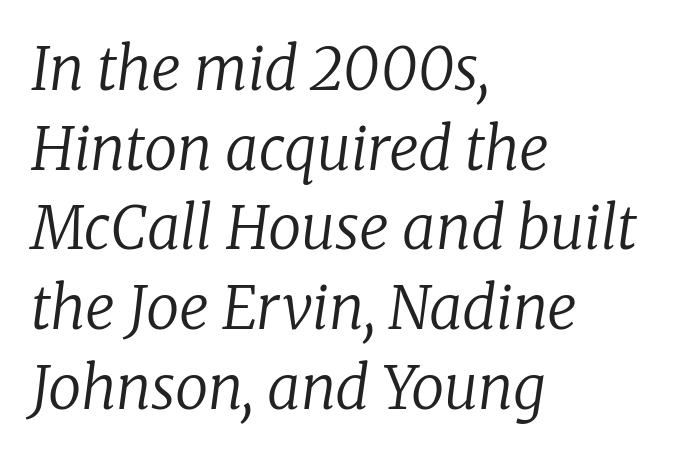
{"serif": "yes", "italic": "yes", "lean": "right", "slant_degrees": 8, "bold": "no", "weight": "regular", "width": "normal", "stroke_contrast": "low", "x_height": "medium", "monospaced": "no", "underline": "no", "align": "left", "line_spacing": "normal", "line_spacing_ratio": 1.35, "letter_spacing": "normal", "letter_spacing_em": 0.0, "glyph_px": 59}
